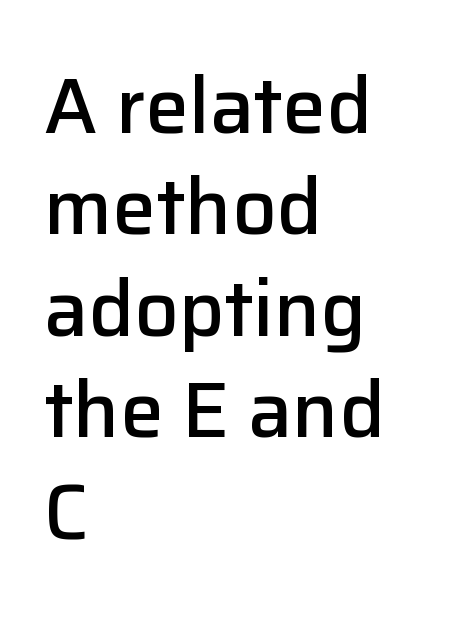
I'd call this a sans setting — the letters go barefoot. Whoever set this chose a conventional vertical rhythm. Anything drawn beneath the words? Only blank space. Does the lettering tilt? It doesn't — this is upright.
